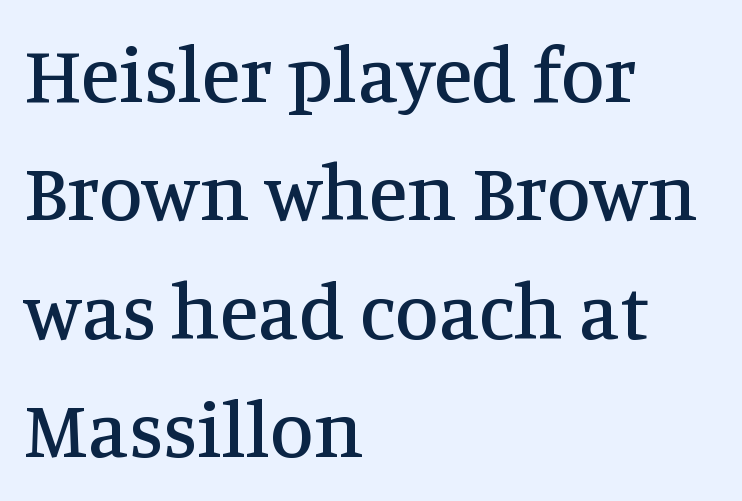
{"serif": "yes", "italic": "no", "width": "normal", "stroke_contrast": "medium", "x_height": "large", "monospaced": "no", "underline": "no", "align": "left", "line_spacing": "normal", "line_spacing_ratio": 1.5, "letter_spacing": "normal", "letter_spacing_em": 0.0, "glyph_px": 79}
